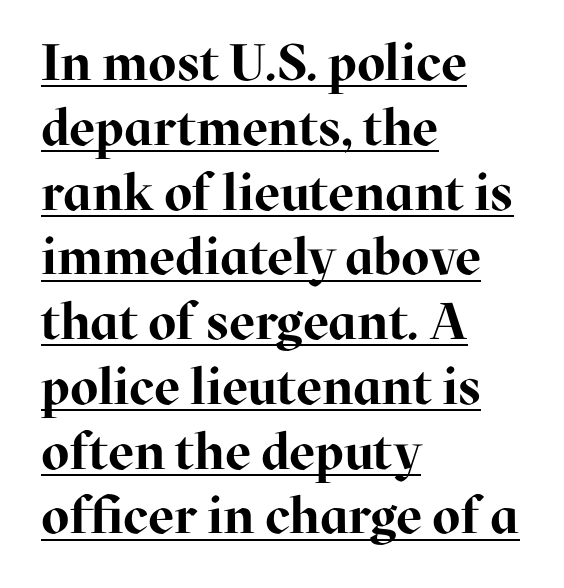
Q: Is the text bold? A: Yes.
Q: Is the text italic (slanted)? A: No, it is upright.
Q: Is the typeface a serif or a sans-serif typeface? A: Serif.
Q: Is the text underlined? A: Yes.
Q: How is the paragraph aligned? A: Left-aligned.
Q: Is the spacing between letters normal or unusually wide? A: Normal.
Q: Is the spacing between lines tight, normal or loose? A: Normal.
Q: Width (condensed, normal, or wide)? A: Normal.
Q: Stroke contrast? A: High.
Q: x-height? A: Medium.
Q: Monospaced? A: No.
